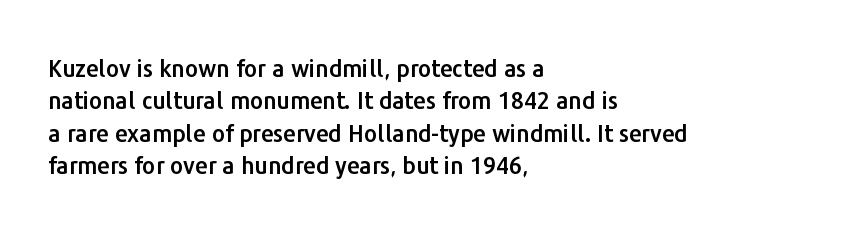
{"italic": "no", "underline": "no", "align": "left", "line_spacing": "normal", "line_spacing_ratio": 1.41, "letter_spacing": "normal", "letter_spacing_em": 0.0, "glyph_px": 23}
